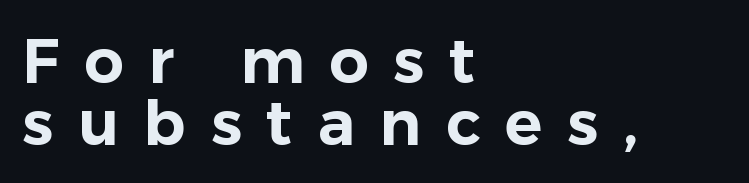
The image shows 62 px sans-serif type, upright; set left-aligned, tight line spacing (1.0x), unusually wide letter spacing (+0.4 em), not underlined; low stroke contrast and a medium x-height.
